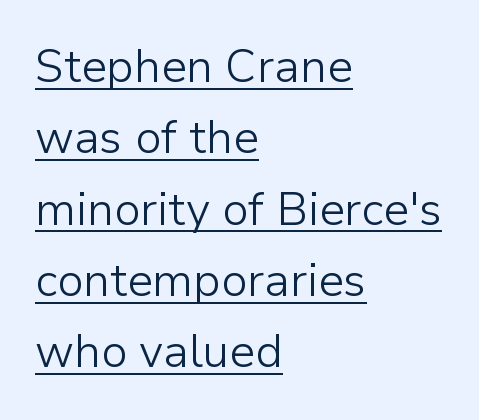
Q: Is the text bold? A: No.
Q: Is the text italic (slanted)? A: No, it is upright.
Q: Is the typeface a serif or a sans-serif typeface? A: Sans-serif.
Q: Is the text underlined? A: Yes.
Q: How is the paragraph aligned? A: Left-aligned.
Q: Is the spacing between letters normal or unusually wide? A: Normal.
Q: Is the spacing between lines tight, normal or loose? A: Normal.
Q: Width (condensed, normal, or wide)? A: Normal.
Q: Stroke contrast? A: Low.
Q: x-height? A: Medium.
Q: Monospaced? A: No.
